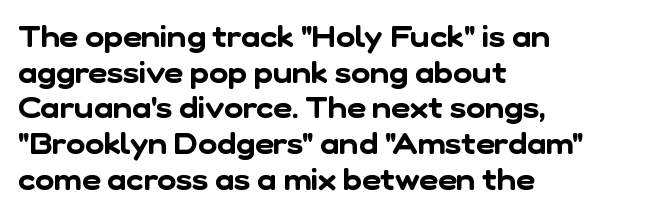
Q: Is the typeface a serif or a sans-serif typeface? A: Sans-serif.
Q: Is the text underlined? A: No.
Q: How is the paragraph aligned? A: Left-aligned.
Q: Is the spacing between letters normal or unusually wide? A: Normal.
Q: Width (condensed, normal, or wide)? A: Normal.
Q: Stroke contrast? A: Low.
Q: x-height? A: Medium.
Q: Monospaced? A: No.
